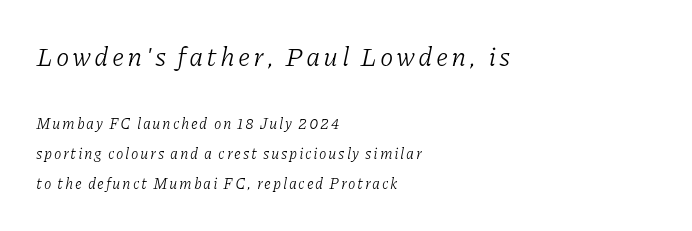
Observe the lean: these are italic letterforms. The letters look calm and open, with moderate or lighter stems. One glance says open: line gaps are wider than usual. The specimen omits any rule beneath the text block's lines. Notice how the passage keeps a crisp vertical edge on the left only. In this sample the first text group is rendered at the bigger scale.
